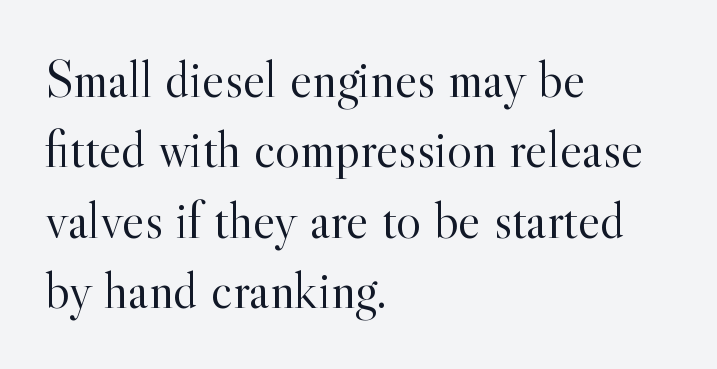
Check under the words: just untouched page. A normal amount of white space separates one row of letters from the next. These lines are rendered in a variable-pitch font. Compared with typical body copy, the letter spacing here is the same.
